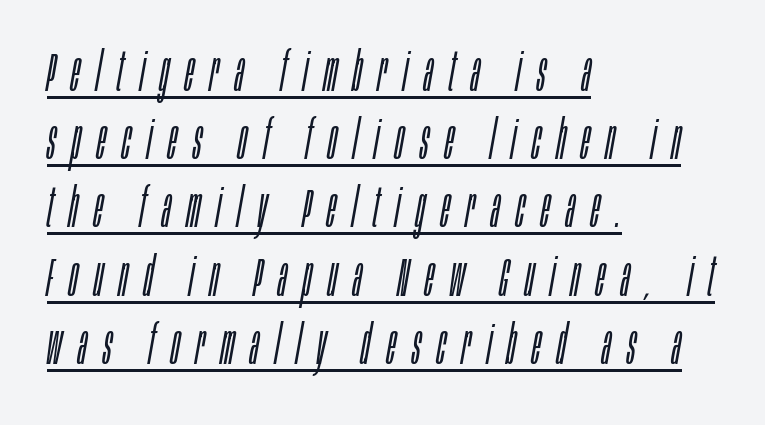
Q: Is the text bold? A: No.
Q: Is the text italic (slanted)? A: Yes, it leans right by about 10 degrees.
Q: Is the text underlined? A: Yes.
Q: How is the paragraph aligned? A: Left-aligned.
Q: Is the spacing between letters normal or unusually wide? A: Unusually wide.
Q: Width (condensed, normal, or wide)? A: Condensed.
Q: Stroke contrast? A: Low.
Q: x-height? A: Large.
Q: Monospaced? A: No.
